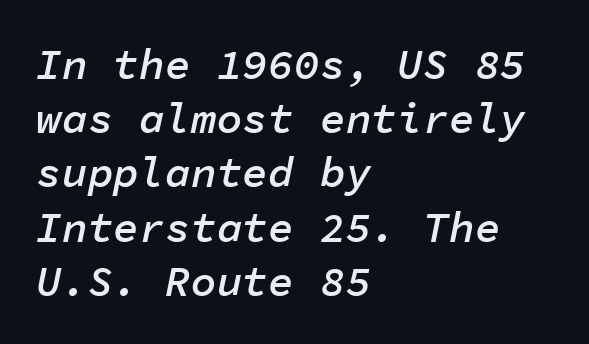
{"italic": "yes", "lean": "right", "slant_degrees": 11, "bold": "semi", "weight": "semibold", "width": "normal", "stroke_contrast": "low", "x_height": "medium", "monospaced": "yes", "underline": "no", "align": "left", "line_spacing": "normal", "line_spacing_ratio": 1.26, "letter_spacing": "normal", "letter_spacing_em": 0.0, "glyph_px": 43}
